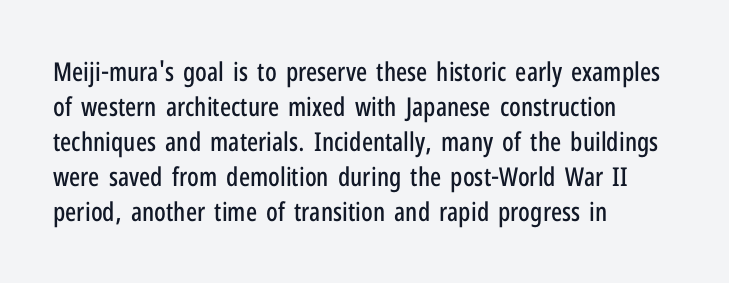
Q: Is the text italic (slanted)? A: No, it is upright.
Q: Is the text underlined? A: No.
Q: How is the paragraph aligned? A: Left-aligned.
Q: Is the spacing between letters normal or unusually wide? A: Normal.
Q: Is the spacing between lines tight, normal or loose? A: Normal.
